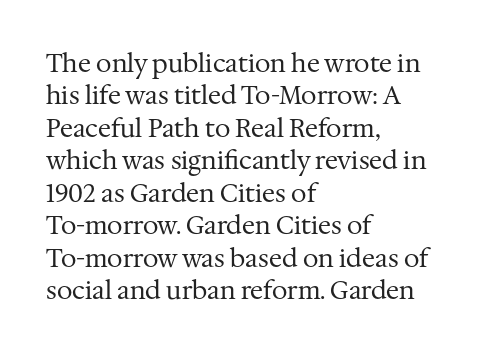
{"italic": "no", "bold": "no", "underline": "no", "align": "left", "line_spacing": "normal", "line_spacing_ratio": 1.3, "letter_spacing": "normal", "letter_spacing_em": 0.0, "glyph_px": 25}
